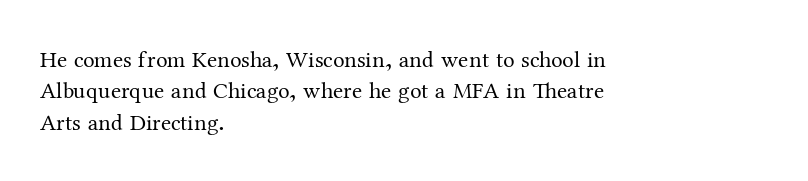
Q: Is the text bold? A: No.
Q: Is the text italic (slanted)? A: No, it is upright.
Q: Is the text underlined? A: No.
Q: How is the paragraph aligned? A: Left-aligned.
Q: Is the spacing between letters normal or unusually wide? A: Normal.
Q: Is the spacing between lines tight, normal or loose? A: Normal.
